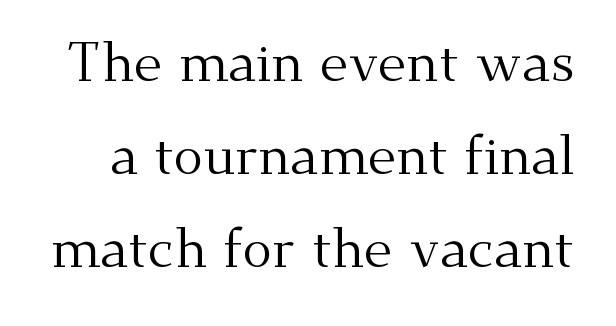
Q: Is the text bold? A: No.
Q: Is the text italic (slanted)? A: No, it is upright.
Q: Is the typeface a serif or a sans-serif typeface? A: Serif.
Q: Is the text underlined? A: No.
Q: Is the spacing between letters normal or unusually wide? A: Normal.
Q: Is the spacing between lines tight, normal or loose? A: Normal.
Q: Width (condensed, normal, or wide)? A: Normal.
Q: Stroke contrast? A: Medium.
Q: x-height? A: Small.
Q: Monospaced? A: No.
